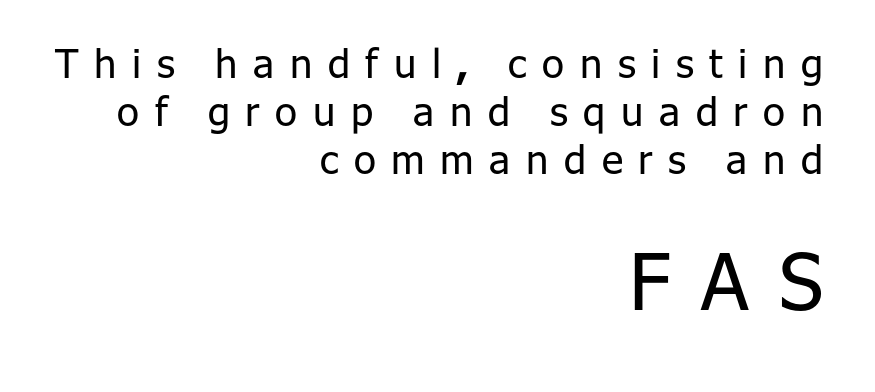
The image shows 79 px regular-weight sans-serif type, upright; set right-aligned, line spacing 1.2x, unusually wide letter spacing (+0.39 em), not underlined; the second (bottom) block is 1.98x larger; low stroke contrast and a medium x-height.
